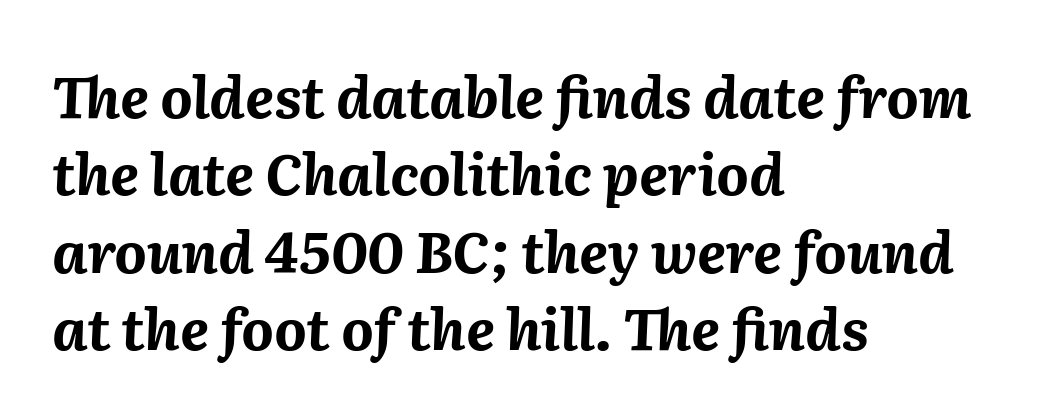
Proportional: the letters do not fall into vertical columns. The rendering uses a moderate line-height, typical for paragraphs. Only glyphs here, with clear space below each row. The sample has been set heavy, in full bold.
